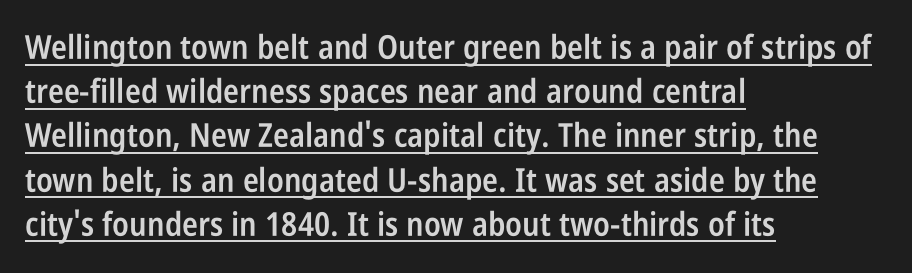
Proportional: the letters do not fall into vertical columns. The typesetting leans somewhat heavy: a semibold. Regular leading. Characters follow at the spacing the type designer built in. One-word summary of the alignment: left. Style check: upright.
